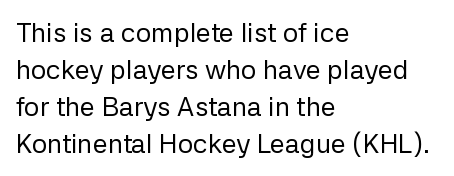
Reading down the block, your eye returns to a fixed left position each line. Tall strokes in this sample are plumb rather than angled. The rendering uses a moderate line-height, typical for paragraphs. This is not heavy type; no bold has been used. Any mark beneath the type? The region is blank. Each word holds together tightly as a unit, with standard inter-letter gaps.
